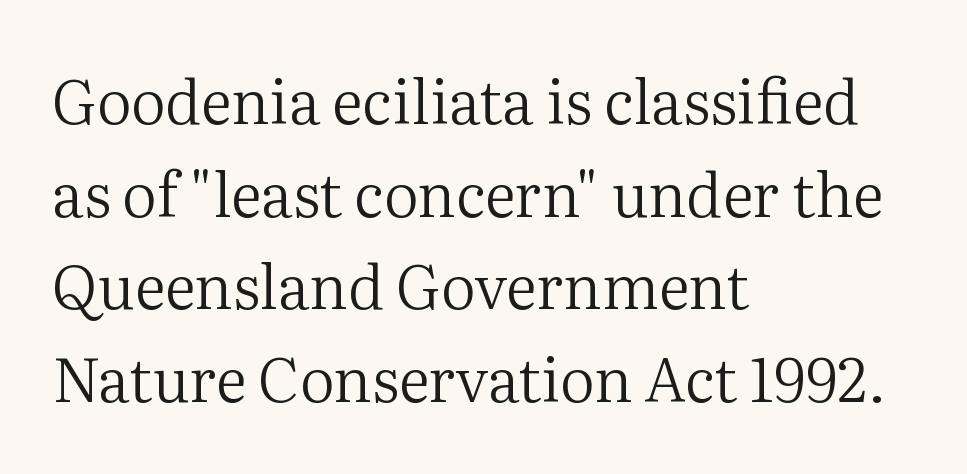
{"serif": "yes", "italic": "no", "bold": "no", "weight": "regular", "width": "normal", "stroke_contrast": "medium", "x_height": "medium", "monospaced": "no", "underline": "no", "align": "left", "line_spacing": "normal", "line_spacing_ratio": 1.52, "letter_spacing": "normal", "letter_spacing_em": 0.0, "glyph_px": 61}
